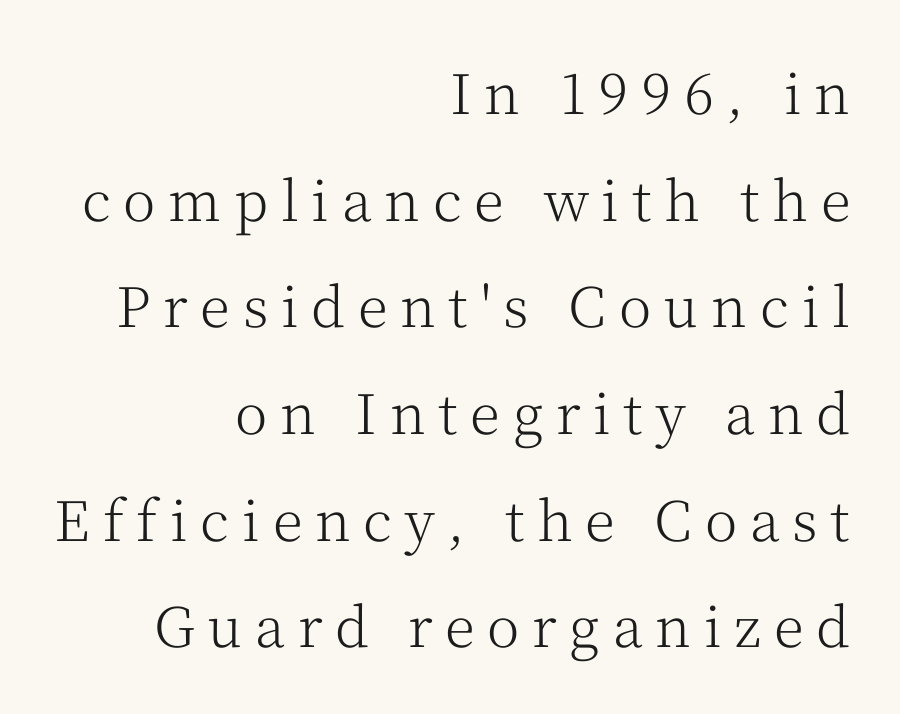
Q: Is the text bold? A: No.
Q: Is the text italic (slanted)? A: No, it is upright.
Q: Is the typeface a serif or a sans-serif typeface? A: Serif.
Q: Is the text underlined? A: No.
Q: How is the paragraph aligned? A: Right-aligned.
Q: Is the spacing between letters normal or unusually wide? A: Unusually wide.
Q: Is the spacing between lines tight, normal or loose? A: Loose.
Q: Width (condensed, normal, or wide)? A: Normal.
Q: Stroke contrast? A: Medium.
Q: x-height? A: Medium.
Q: Monospaced? A: No.
